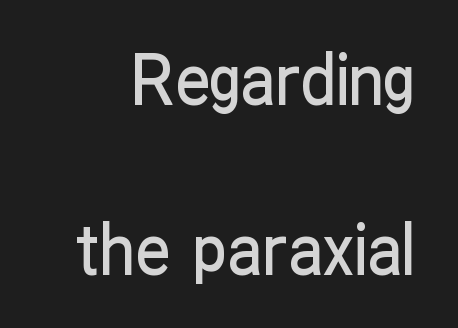
The image shows 70 px condensed sans-serif type, upright; set loose line spacing (2.43x), normal letter spacing, not underlined; low stroke contrast and a medium x-height.
